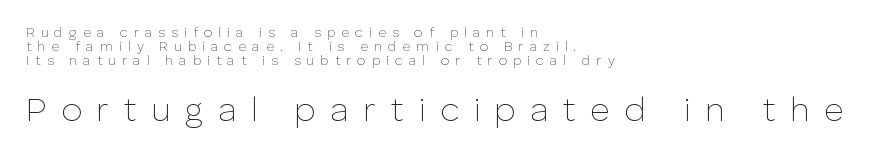
How would I describe the line gaps? Narrow and economical. The passage shown begins with its smaller block and ends with its larger one. A typesetter would label this face a sans. These lines stack with their left ends in a neat column.
